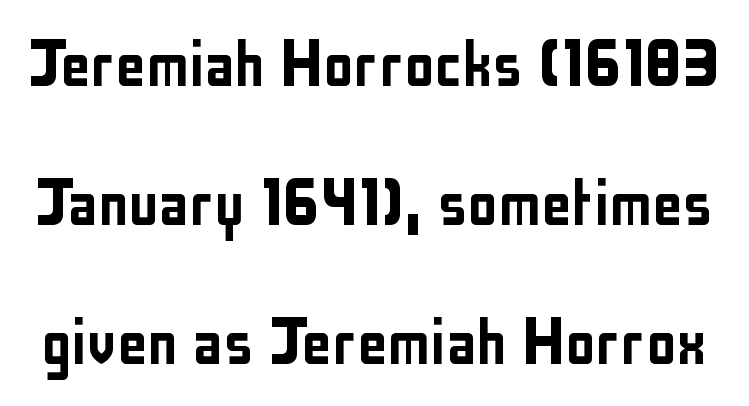
{"serif": "no", "italic": "no", "width": "condensed", "stroke_contrast": "low", "x_height": "medium", "monospaced": "no", "underline": "no", "line_spacing_ratio": 1.83, "letter_spacing": "normal", "letter_spacing_em": 0.0, "glyph_px": 76}
